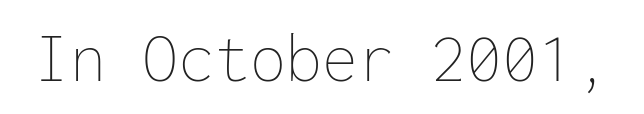
The image shows 72 px thin type, upright, monospaced; set normal letter spacing, not underlined; low stroke contrast and a medium x-height.
